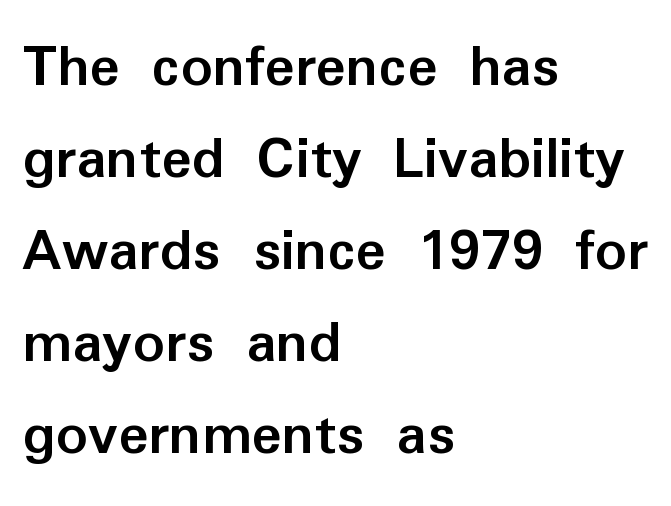
{"serif": "no", "italic": "no", "bold": "yes", "weight": "semibold", "width": "normal", "stroke_contrast": "low", "x_height": "medium", "monospaced": "no", "underline": "no", "align": "left", "line_spacing": "normal", "line_spacing_ratio": 1.46, "letter_spacing": "normal", "letter_spacing_em": 0.0, "glyph_px": 63}
